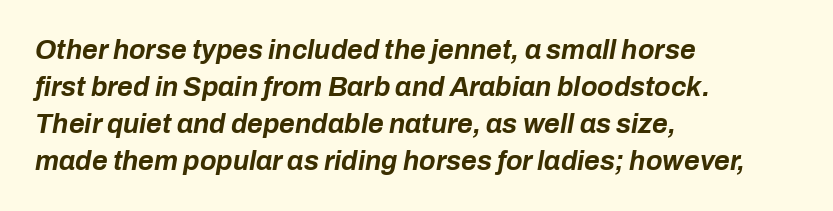
{"italic": "yes", "lean": "right", "slant_degrees": 10, "bold": "yes", "underline": "no", "align": "left", "line_spacing": "normal", "line_spacing_ratio": 1.37, "letter_spacing": "normal", "letter_spacing_em": 0.0, "glyph_px": 27}
